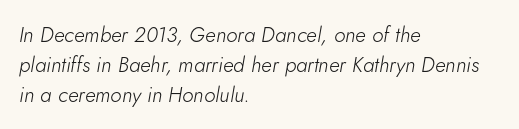
{"italic": "yes", "lean": "right", "slant_degrees": 5, "bold": "no", "underline": "no", "align": "left", "line_spacing": "normal", "line_spacing_ratio": 1.42, "letter_spacing": "normal", "letter_spacing_em": 0.0, "glyph_px": 21}
